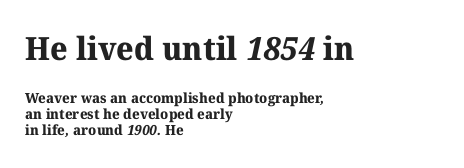
The image shows 32 px bold serif type; set left-aligned, line spacing 1.16x, normal letter spacing, not underlined; the first (top) block is 2.29x larger; medium stroke contrast and a medium x-height.
